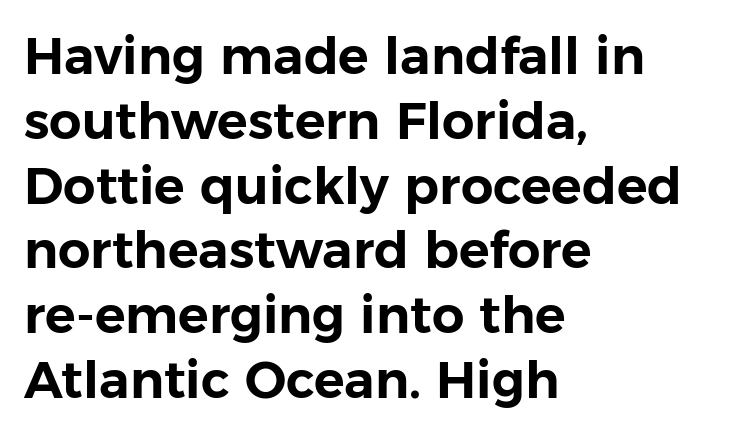
{"serif": "no", "italic": "no", "width": "normal", "stroke_contrast": "low", "x_height": "medium", "monospaced": "no", "underline": "no", "align": "left", "line_spacing": "normal", "line_spacing_ratio": 1.27, "letter_spacing": "normal", "letter_spacing_em": 0.0, "glyph_px": 51}
